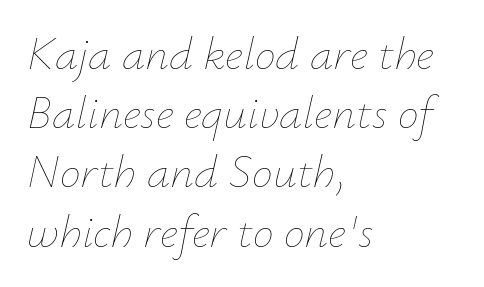
Q: Is the text bold? A: No.
Q: Is the text italic (slanted)? A: Yes, it leans right by about 12 degrees.
Q: Is the text underlined? A: No.
Q: How is the paragraph aligned? A: Left-aligned.
Q: Is the spacing between letters normal or unusually wide? A: Normal.
Q: Is the spacing between lines tight, normal or loose? A: Normal.
Q: Width (condensed, normal, or wide)? A: Normal.
Q: Stroke contrast? A: Low.
Q: x-height? A: Small.
Q: Monospaced? A: No.
